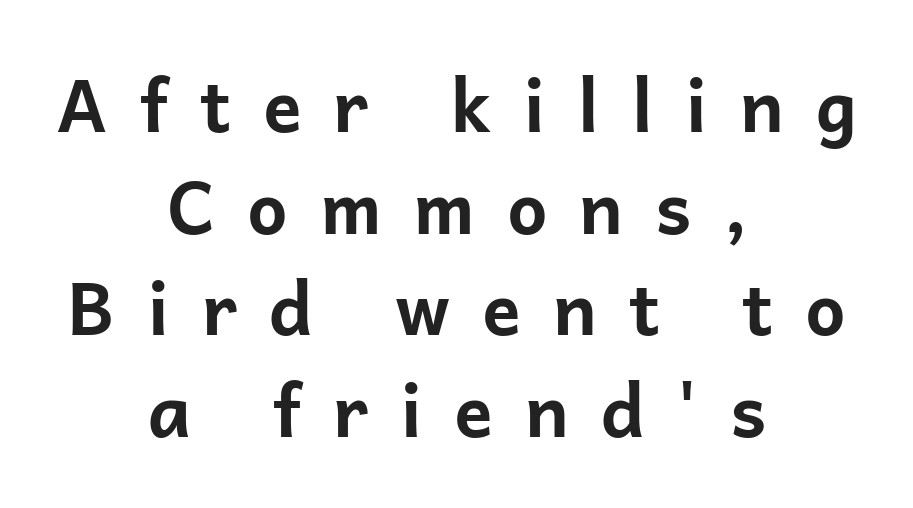
The face used here is proportionally spaced, like ordinary book or web type. The rendering inserts visible extra space after every character. Are there feet on the stems? There aren't — it's a sans. Horizontal alignment here is central, giving a formal, balanced look. The axis of the letterforms is exactly vertical.
